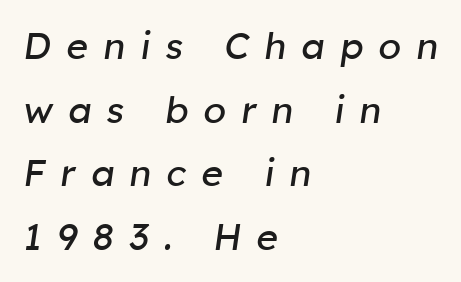
The image shows 37 px regular-weight type, italic (leaning right); set left-aligned, line spacing 1.72x, unusually wide letter spacing (+0.41 em), not underlined; low stroke contrast and a medium x-height.
